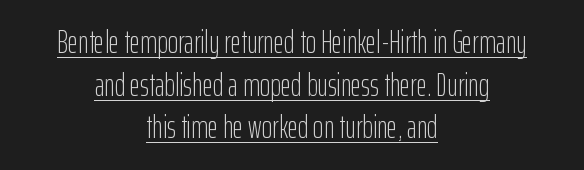
The image shows 32 px light, condensed sans-serif type, upright; set centered, normal line spacing (1.33x), normal letter spacing, underlined; low stroke contrast and a medium x-height.
